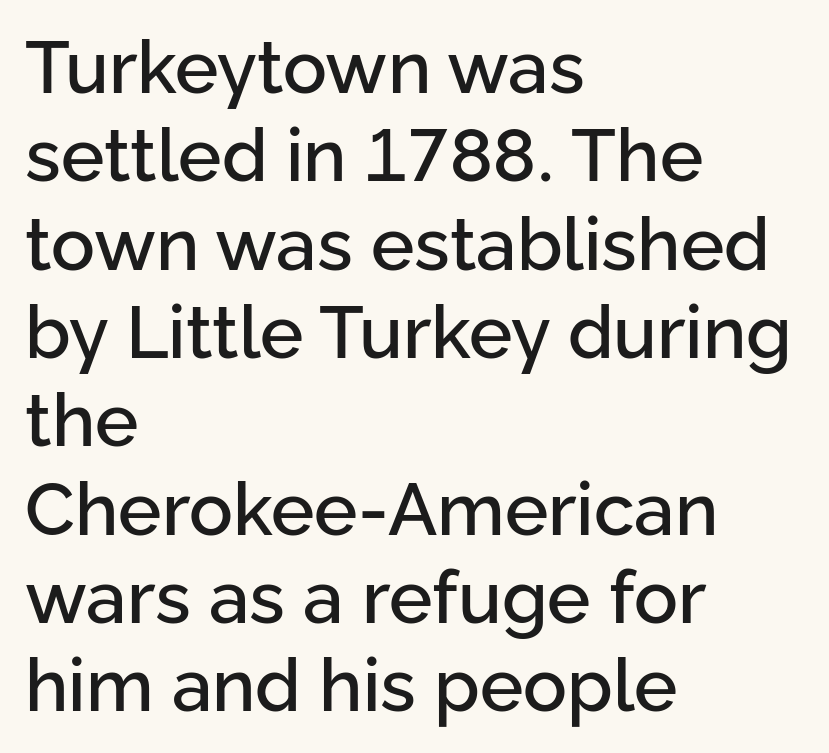
{"serif": "no", "italic": "no", "width": "normal", "stroke_contrast": "low", "x_height": "medium", "monospaced": "no", "underline": "no", "align": "left", "line_spacing_ratio": 1.21, "letter_spacing": "normal", "letter_spacing_em": 0.0, "glyph_px": 73}
